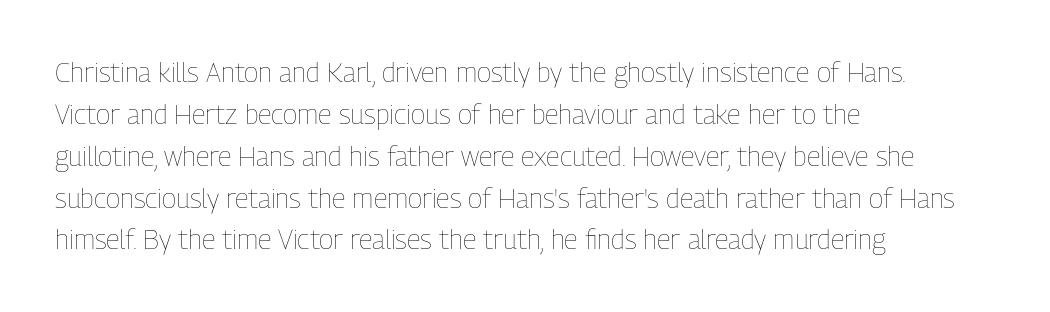
{"italic": "no", "bold": "no", "underline": "no", "align": "left", "line_spacing": "normal", "line_spacing_ratio": 1.55, "letter_spacing": "normal", "letter_spacing_em": 0.0, "glyph_px": 27}
